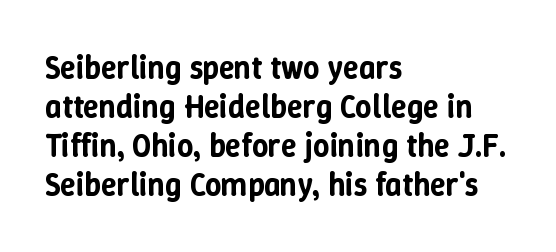
{"italic": "no", "width": "normal", "stroke_contrast": "low", "x_height": "medium", "monospaced": "no", "underline": "no", "align": "left", "line_spacing_ratio": 1.22, "letter_spacing": "normal", "letter_spacing_em": 0.0, "glyph_px": 32}
